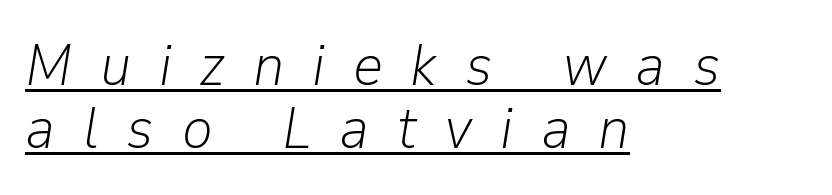
Q: Is the text bold? A: No.
Q: Is the text italic (slanted)? A: Yes, it leans right by about 9 degrees.
Q: Is the text underlined? A: Yes.
Q: How is the paragraph aligned? A: Left-aligned.
Q: Is the spacing between letters normal or unusually wide? A: Unusually wide.
Q: Is the spacing between lines tight, normal or loose? A: Tight.
Q: Width (condensed, normal, or wide)? A: Normal.
Q: Stroke contrast? A: Low.
Q: x-height? A: Medium.
Q: Monospaced? A: No.
